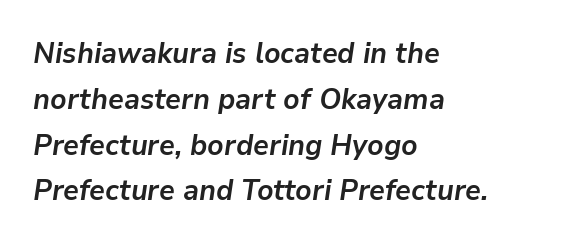
Q: Is the text bold? A: Yes.
Q: Is the text italic (slanted)? A: Yes, it leans right by about 9 degrees.
Q: Is the text underlined? A: No.
Q: How is the paragraph aligned? A: Left-aligned.
Q: Is the spacing between letters normal or unusually wide? A: Normal.
Q: Is the spacing between lines tight, normal or loose? A: Normal.
Q: Width (condensed, normal, or wide)? A: Normal.
Q: Stroke contrast? A: Low.
Q: x-height? A: Medium.
Q: Monospaced? A: No.
